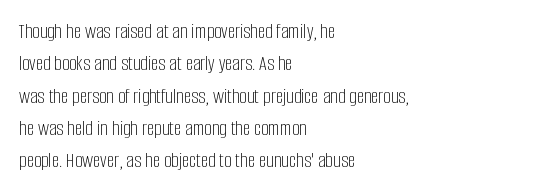
The image shows 21 px text type, upright; set left-aligned, normal line spacing (1.54x), normal letter spacing, not underlined.
